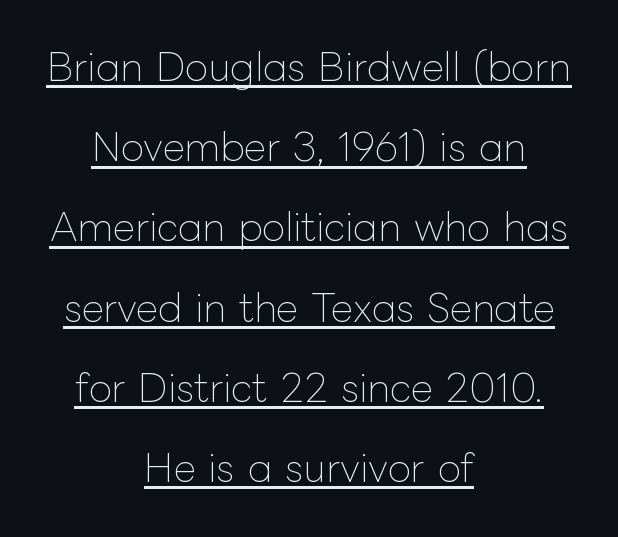
The sample's only ornament is a line tracing under the words. Counters stay open thanks to moderate or lighter strokes. Loosely led — the rows are spread out. A roman cut, with each character standing at attention. Each letter keeps its own natural width here, so spacing adapts to shape. The rag falls on both sides of this text block equally.
